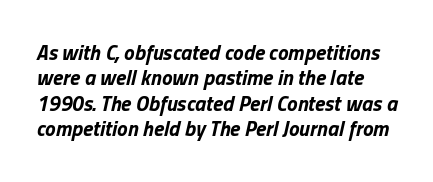
{"italic": "yes", "lean": "right", "slant_degrees": 13, "bold": "yes", "underline": "no", "line_spacing_ratio": 1.21, "letter_spacing": "normal", "letter_spacing_em": 0.0, "glyph_px": 21}
